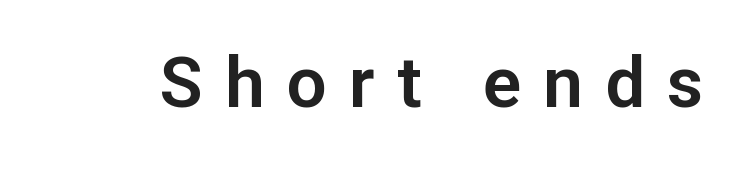
Q: Is the text italic (slanted)? A: No, it is upright.
Q: Is the typeface a serif or a sans-serif typeface? A: Sans-serif.
Q: Is the text underlined? A: No.
Q: Is the spacing between letters normal or unusually wide? A: Unusually wide.
Q: Width (condensed, normal, or wide)? A: Normal.
Q: Stroke contrast? A: Low.
Q: x-height? A: Medium.
Q: Monospaced? A: No.
